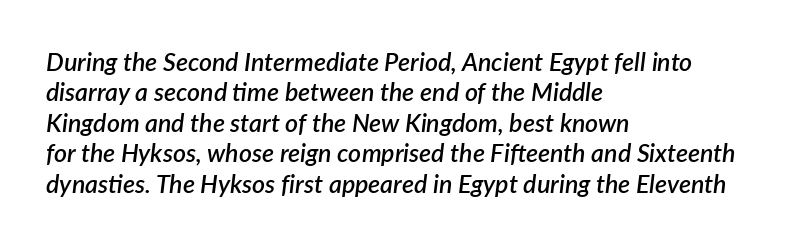
Q: Is the text bold? A: Semi-bold.
Q: Is the text italic (slanted)? A: Yes, it leans right by about 7 degrees.
Q: Is the text underlined? A: No.
Q: How is the paragraph aligned? A: Left-aligned.
Q: Is the spacing between letters normal or unusually wide? A: Normal.
